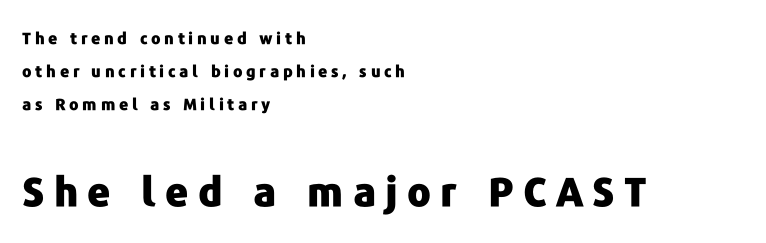
Q: Is the text bold? A: Yes.
Q: Is the text italic (slanted)? A: No, it is upright.
Q: Is the typeface a serif or a sans-serif typeface? A: Sans-serif.
Q: Is the text underlined? A: No.
Q: How is the paragraph aligned? A: Left-aligned.
Q: Is the spacing between letters normal or unusually wide? A: Unusually wide.
Q: Is the spacing between lines tight, normal or loose? A: Loose.
Q: Which block of text is set in a larger size, the first (top) or the second (bottom)? A: The second (bottom) one.
Q: Width (condensed, normal, or wide)? A: Normal.
Q: Stroke contrast? A: Low.
Q: x-height? A: Medium.
Q: Monospaced? A: No.
